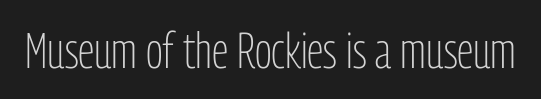
The image shows 50 px light, condensed sans-serif type, upright; set normal letter spacing, not underlined; low stroke contrast and a medium x-height.
